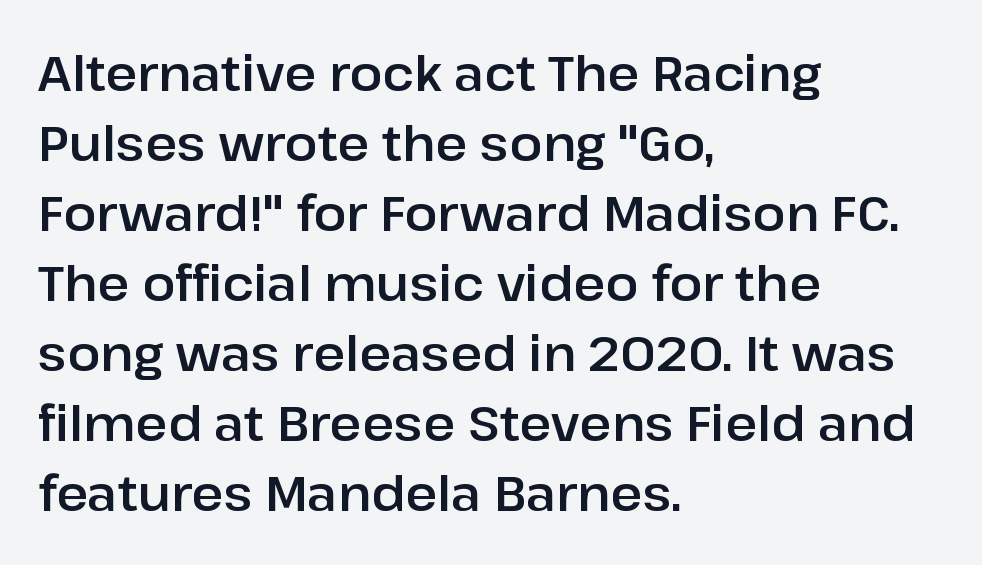
A typesetter would call this leading conventional body-copy spacing. The font's upright variant was chosen for this text. The letters advance in unequal steps, a hallmark of proportional type. Is the block centered? No — it sits flush against the left margin. No extra tracking has been applied to these lines. The gap between lines stays unmarked.
